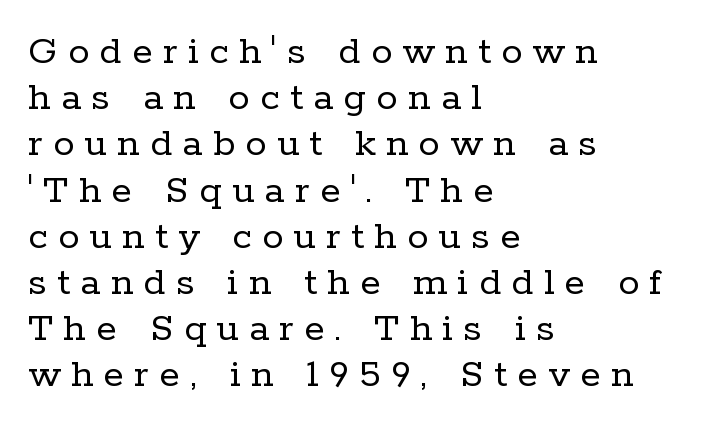
The image shows 42 px regular-weight serif type, upright; set left-aligned, tight line spacing (1.1x), unusually wide letter spacing (+0.25 em), not underlined; low stroke contrast and a medium x-height.
